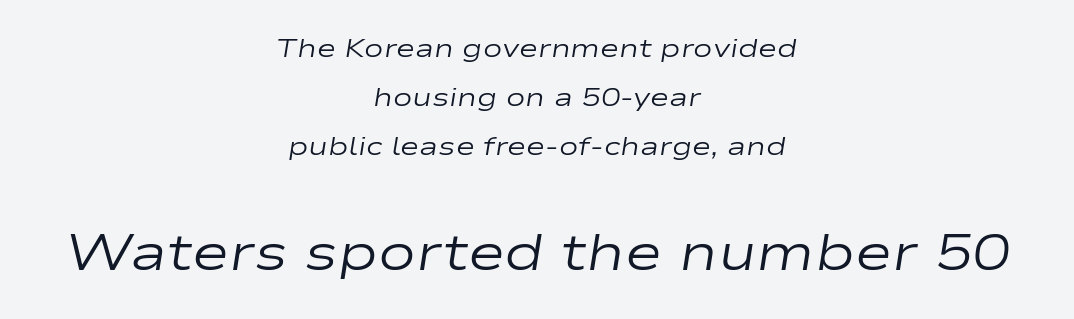
The image shows 51 px regular-weight, wide type, italic (leaning right); set centered, line spacing 1.89x, normal letter spacing, not underlined; the second (bottom) block is 1.96x larger; low stroke contrast and a medium x-height.
